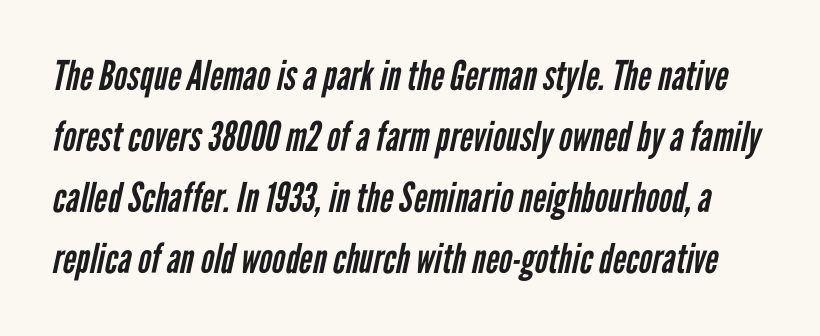
Q: Is the text bold? A: No.
Q: Is the typeface a serif or a sans-serif typeface? A: Sans-serif.
Q: Is the text underlined? A: No.
Q: Is the spacing between letters normal or unusually wide? A: Normal.
Q: Is the spacing between lines tight, normal or loose? A: Normal.
Q: Width (condensed, normal, or wide)? A: Condensed.
Q: Stroke contrast? A: Low.
Q: x-height? A: Medium.
Q: Monospaced? A: No.
